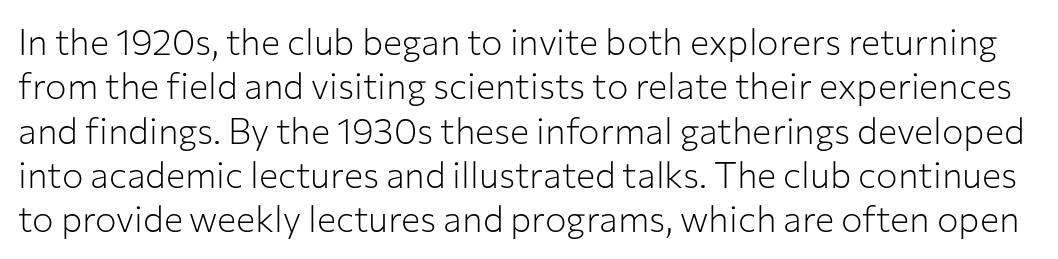
The image shows 36 px light sans-serif type, upright; set line spacing 1.23x, normal letter spacing, not underlined; low stroke contrast and a medium x-height.
